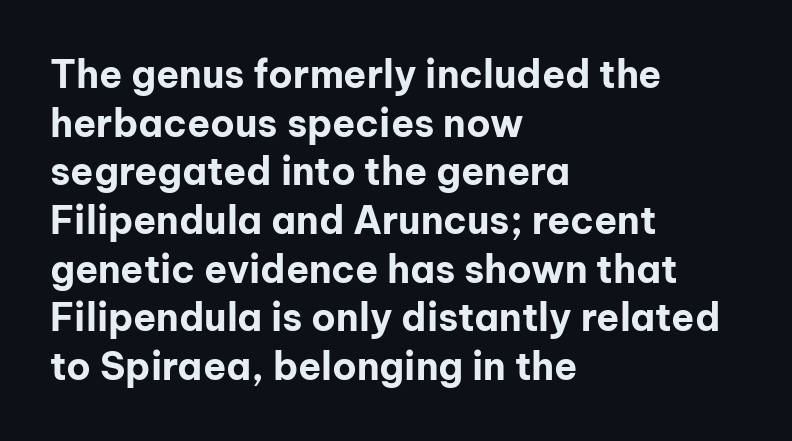
{"serif": "no", "italic": "no", "bold": "yes", "weight": "bold", "width": "normal", "stroke_contrast": "low", "x_height": "medium", "monospaced": "no", "underline": "no", "align": "left", "line_spacing": "normal", "line_spacing_ratio": 1.28, "letter_spacing": "normal", "letter_spacing_em": 0.0, "glyph_px": 38}
